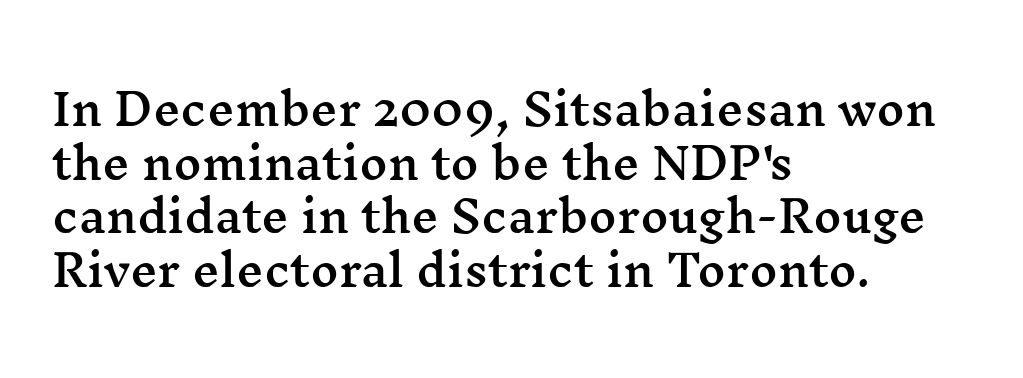
{"serif": "yes", "italic": "no", "width": "wide", "stroke_contrast": "medium", "x_height": "medium", "monospaced": "no", "underline": "no", "align": "left", "line_spacing": "normal", "line_spacing_ratio": 1.25, "letter_spacing": "normal", "letter_spacing_em": 0.0, "glyph_px": 43}
